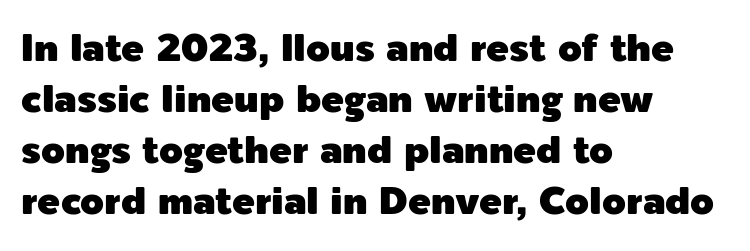
{"serif": "no", "italic": "no", "width": "normal", "x_height": "medium", "monospaced": "no", "underline": "no", "align": "left", "line_spacing": "normal", "line_spacing_ratio": 1.34, "letter_spacing": "normal", "letter_spacing_em": 0.0, "glyph_px": 38}
